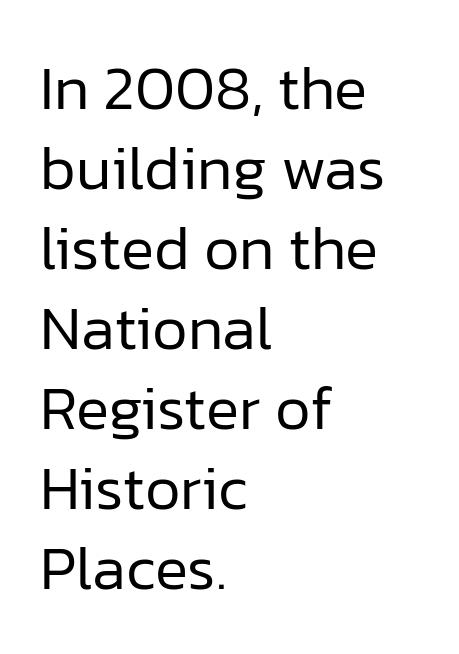
The image shows 62 px regular-weight sans-serif type, upright; set left-aligned, normal line spacing (1.29x), normal letter spacing, not underlined; low stroke contrast and a medium x-height.
